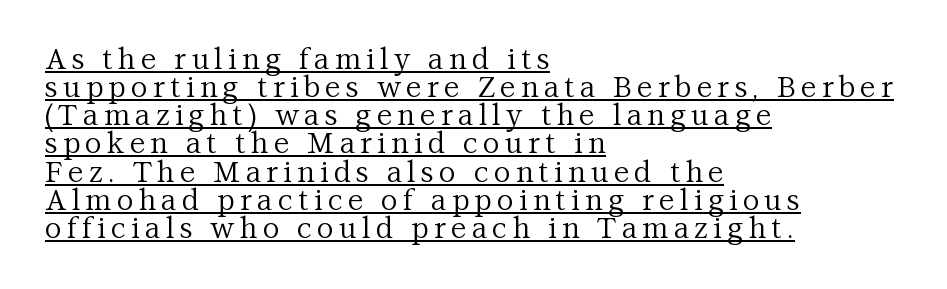
Casual observation: everything's shoved over to the left. A typesetter would mark this as roman, not italic. Stems and bowls with no extra thickness — not bold. Think of a printed novel: that variable character pitch is what you see here. Look at the bottom of the vertical strokes: they flare into serifs here.
